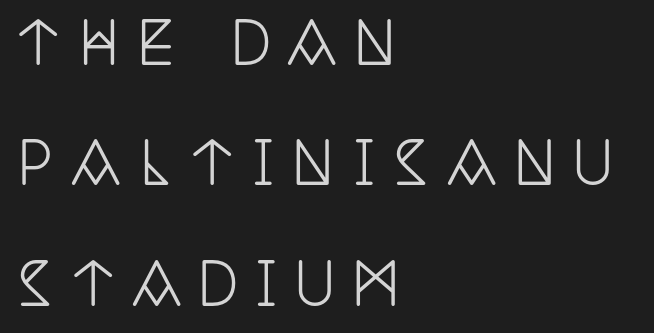
{"serif": "yes", "italic": "no", "width": "condensed", "stroke_contrast": "low", "x_height": "large", "monospaced": "no", "underline": "no", "align": "left", "line_spacing": "loose", "line_spacing_ratio": 2.11, "letter_spacing": "wide", "letter_spacing_em": 0.32, "glyph_px": 57}
